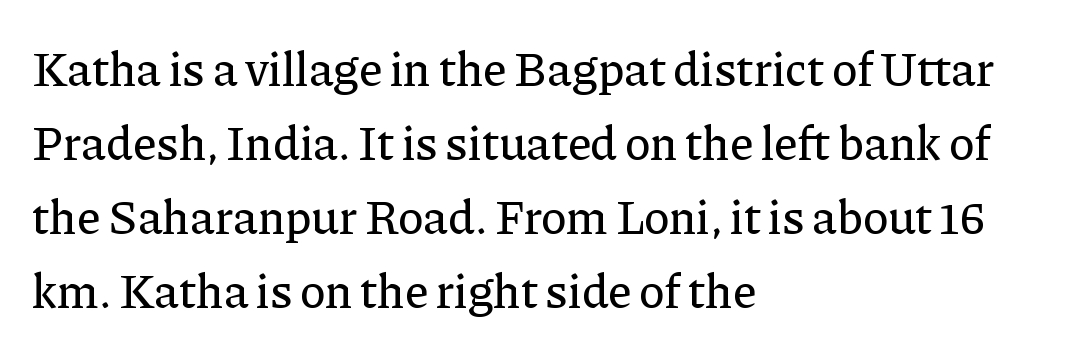
Q: Is the text italic (slanted)? A: No, it is upright.
Q: Is the typeface a serif or a sans-serif typeface? A: Serif.
Q: Is the text underlined? A: No.
Q: How is the paragraph aligned? A: Left-aligned.
Q: Is the spacing between letters normal or unusually wide? A: Normal.
Q: Is the spacing between lines tight, normal or loose? A: Normal.
Q: Width (condensed, normal, or wide)? A: Normal.
Q: Stroke contrast? A: Low.
Q: x-height? A: Medium.
Q: Monospaced? A: No.
